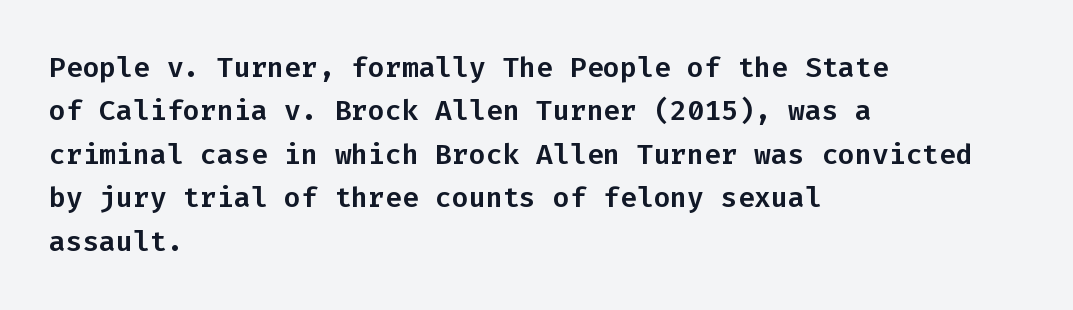
Q: Is the text italic (slanted)? A: No, it is upright.
Q: Is the typeface a serif or a sans-serif typeface? A: Sans-serif.
Q: Is the text underlined? A: No.
Q: How is the paragraph aligned? A: Left-aligned.
Q: Is the spacing between letters normal or unusually wide? A: Normal.
Q: Is the spacing between lines tight, normal or loose? A: Normal.
Q: Width (condensed, normal, or wide)? A: Normal.
Q: Stroke contrast? A: Low.
Q: x-height? A: Medium.
Q: Monospaced? A: Yes.
